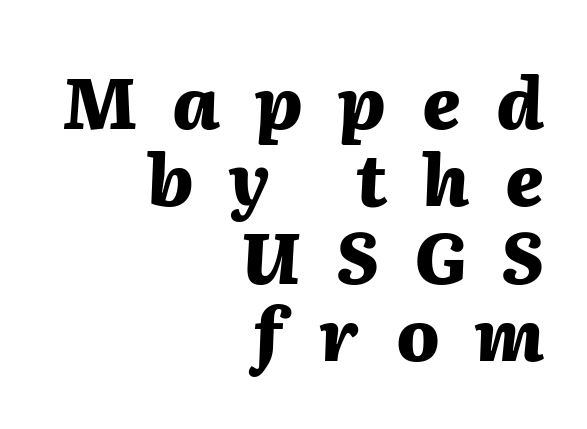
Q: Is the text bold? A: Yes.
Q: Is the text italic (slanted)? A: Yes, it leans right by about 2 degrees.
Q: Is the text underlined? A: No.
Q: How is the paragraph aligned? A: Right-aligned.
Q: Is the spacing between letters normal or unusually wide? A: Unusually wide.
Q: Is the spacing between lines tight, normal or loose? A: Tight.
Q: Width (condensed, normal, or wide)? A: Normal.
Q: Stroke contrast? A: Medium.
Q: x-height? A: Medium.
Q: Monospaced? A: No.
